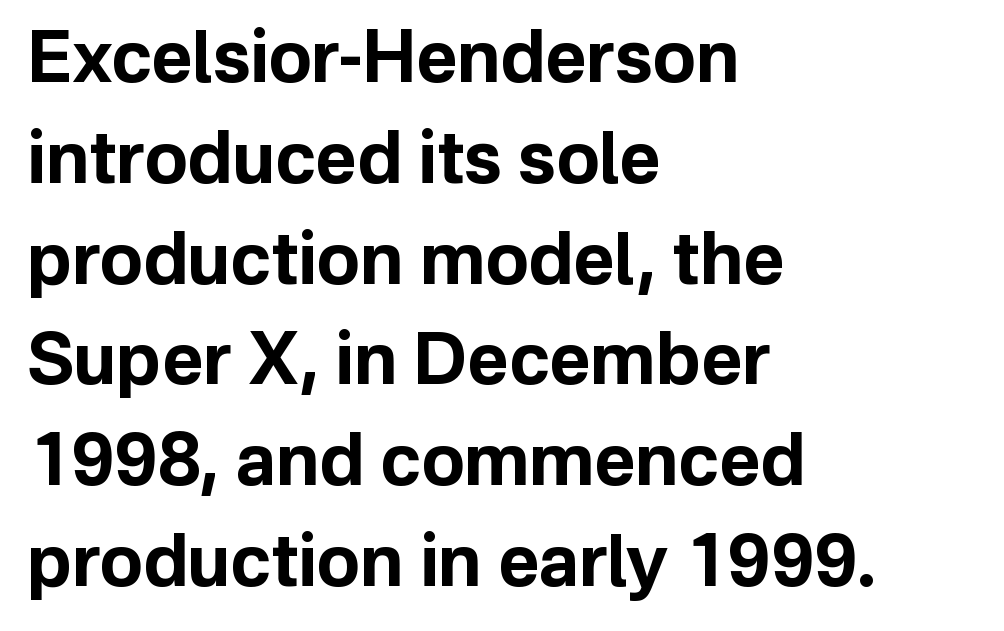
This sample has the flowing, uneven cadence of proportional lettering. The rendering shows plain stroke endings on the letterforms — a sans-serif design. Nobody touched the tracking dial on this one. Nope, not italic — everything's standing straight.
